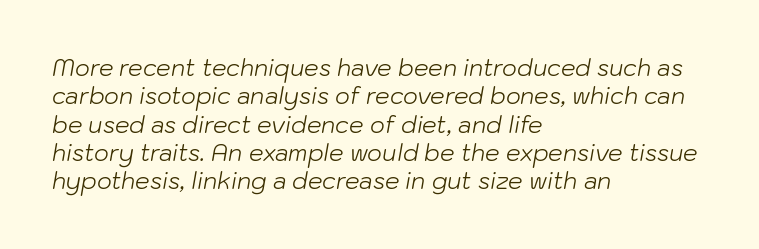
Q: Is the text bold? A: No.
Q: Is the text italic (slanted)? A: Yes, it leans right by about 10 degrees.
Q: Is the text underlined? A: No.
Q: How is the paragraph aligned? A: Left-aligned.
Q: Is the spacing between letters normal or unusually wide? A: Normal.
